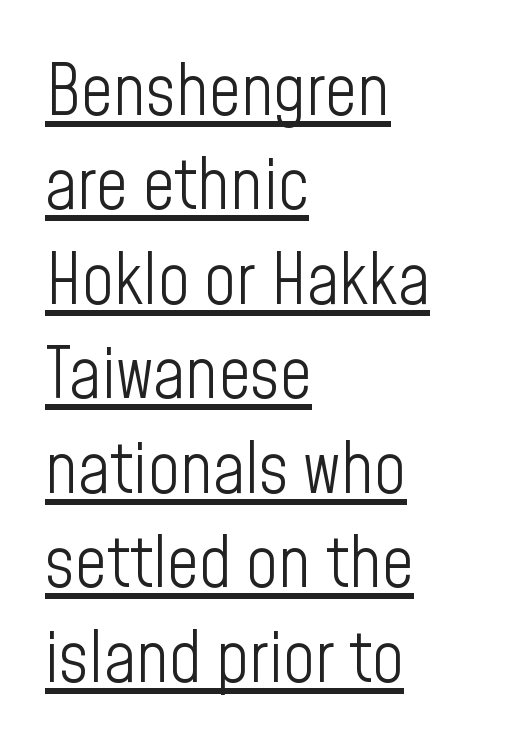
Q: Is the text bold? A: No.
Q: Is the text italic (slanted)? A: No, it is upright.
Q: Is the typeface a serif or a sans-serif typeface? A: Sans-serif.
Q: Is the text underlined? A: Yes.
Q: How is the paragraph aligned? A: Left-aligned.
Q: Is the spacing between letters normal or unusually wide? A: Normal.
Q: Is the spacing between lines tight, normal or loose? A: Normal.
Q: Width (condensed, normal, or wide)? A: Condensed.
Q: Stroke contrast? A: Low.
Q: x-height? A: Medium.
Q: Monospaced? A: No.
